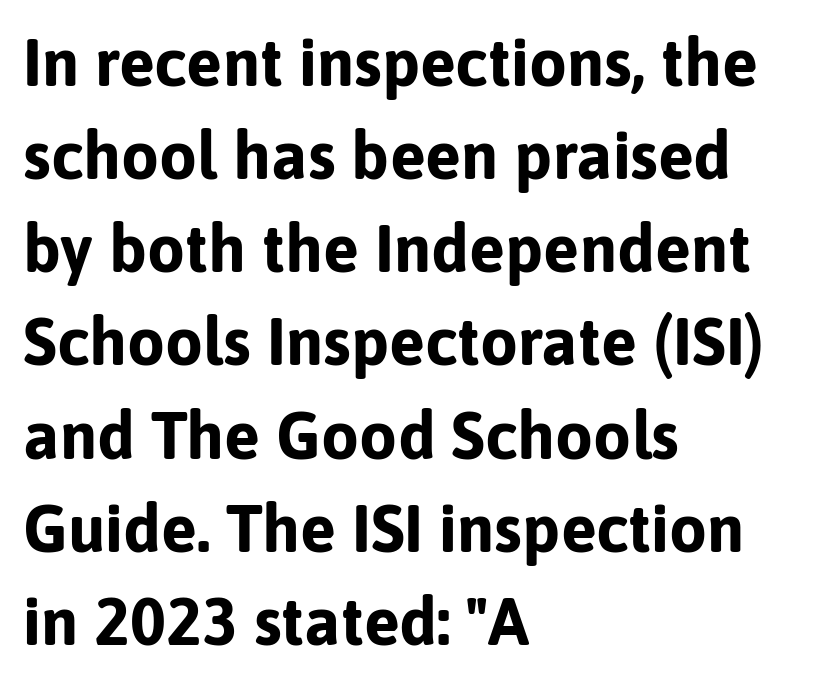
Q: Is the text bold? A: Yes.
Q: Is the text italic (slanted)? A: No, it is upright.
Q: Is the typeface a serif or a sans-serif typeface? A: Sans-serif.
Q: Is the text underlined? A: No.
Q: How is the paragraph aligned? A: Left-aligned.
Q: Is the spacing between letters normal or unusually wide? A: Normal.
Q: Is the spacing between lines tight, normal or loose? A: Normal.
Q: Width (condensed, normal, or wide)? A: Normal.
Q: Stroke contrast? A: Low.
Q: x-height? A: Medium.
Q: Monospaced? A: No.
